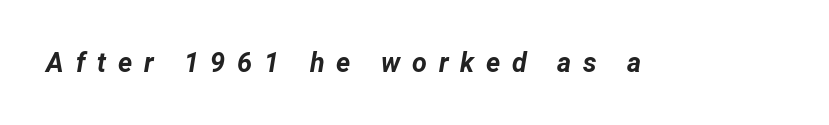
{"italic": "yes", "lean": "right", "slant_degrees": 12, "bold": "yes", "underline": "no", "letter_spacing": "wide", "letter_spacing_em": 0.44, "glyph_px": 27}
